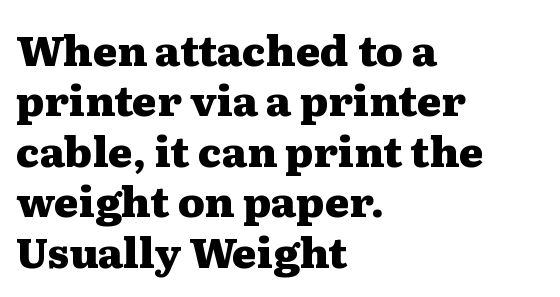
{"serif": "yes", "italic": "no", "bold": "yes", "weight": "heavy", "width": "wide", "stroke_contrast": "medium", "x_height": "medium", "monospaced": "no", "underline": "no", "align": "left", "line_spacing_ratio": 1.2, "letter_spacing": "normal", "letter_spacing_em": 0.0, "glyph_px": 42}
